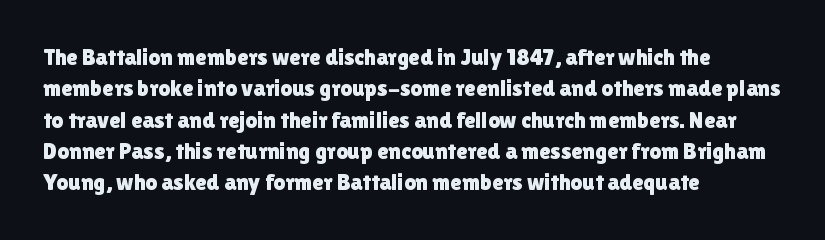
The passage shown is not underscored anywhere. The line texture is even and compact thanks to regular tracking. Nope, not italic — everything's standing straight. Each line starts at the same left margin while the right side varies. Notice how descenders clear the ascenders below comfortably — that's standard leading.
